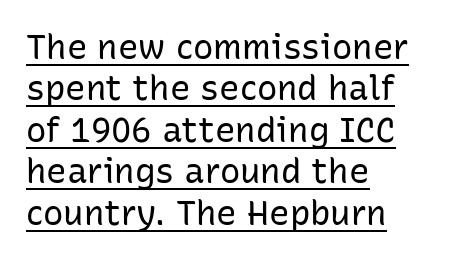
{"serif": "no", "italic": "no", "bold": "no", "weight": "regular", "width": "normal", "stroke_contrast": "low", "x_height": "medium", "monospaced": "no", "underline": "yes", "align": "left", "line_spacing_ratio": 1.22, "letter_spacing": "normal", "letter_spacing_em": 0.0, "glyph_px": 34}
